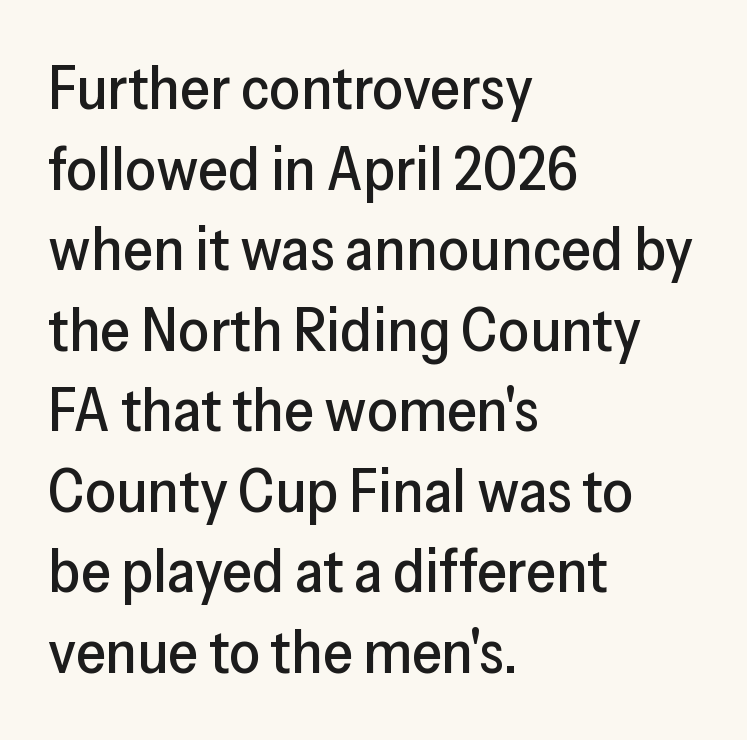
The image shows 61 px sans-serif type, upright; set left-aligned, normal line spacing (1.32x), normal letter spacing, not underlined; low stroke contrast and a medium x-height.
